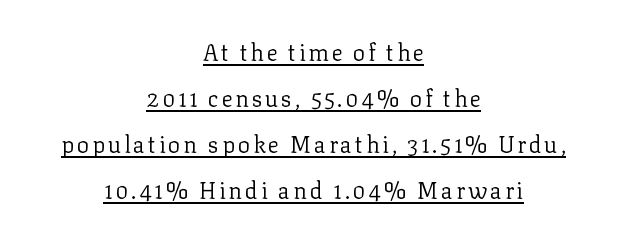
Q: Is the text bold? A: No.
Q: Is the text italic (slanted)? A: No, it is upright.
Q: Is the text underlined? A: Yes.
Q: How is the paragraph aligned? A: Centered.
Q: Is the spacing between lines tight, normal or loose? A: Loose.
